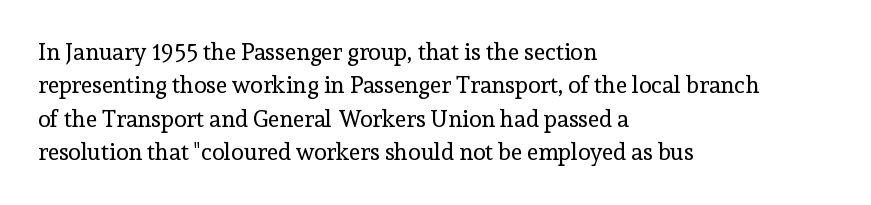
{"italic": "no", "bold": "no", "underline": "no", "align": "left", "line_spacing": "normal", "line_spacing_ratio": 1.45, "letter_spacing": "normal", "letter_spacing_em": 0.0, "glyph_px": 23}
